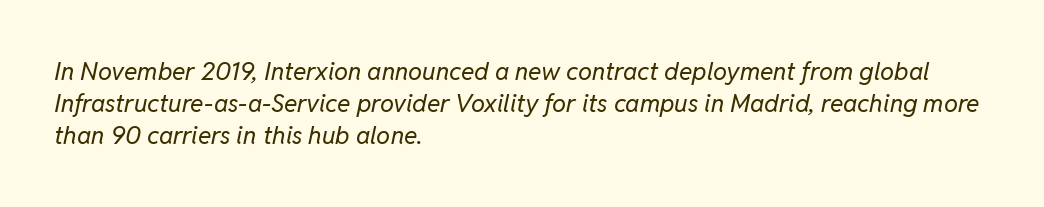
{"italic": "yes", "lean": "right", "slant_degrees": 11, "bold": "no", "underline": "no", "align": "left", "line_spacing": "normal", "line_spacing_ratio": 1.29, "letter_spacing": "normal", "letter_spacing_em": 0.0, "glyph_px": 25}
